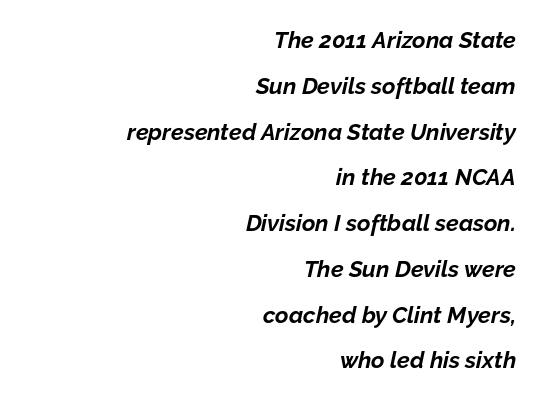
The image shows 23 px bold type, italic (leaning right); set right-aligned, loose line spacing (1.99x), normal letter spacing, not underlined.
